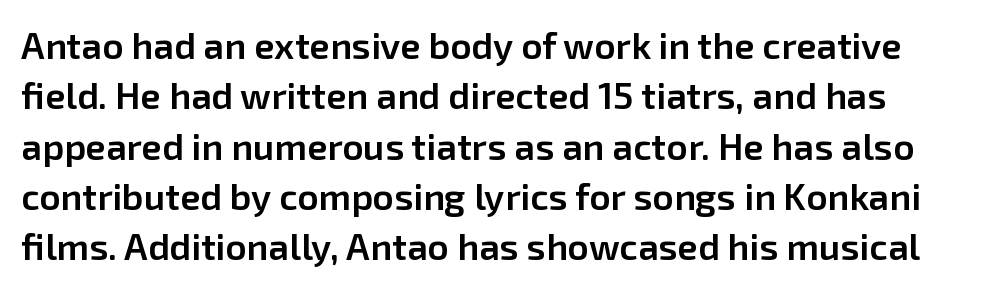
The image shows 37 px semibold sans-serif type, upright; set normal line spacing (1.36x), normal letter spacing, not underlined; low stroke contrast and a medium x-height.
